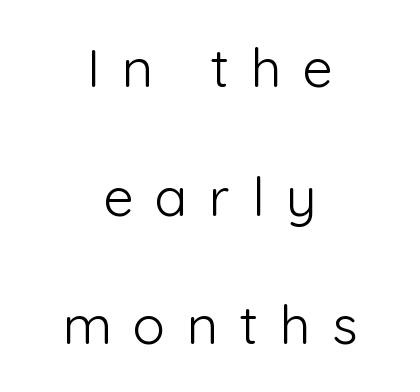
Posture: upright roman. Rows of type keep a wide berth in the vertical direction. Is this a fixed-width face? No — the glyphs have proportional, varying widths. Is the block centered? Yes — each line is placed symmetrically about the middle.
